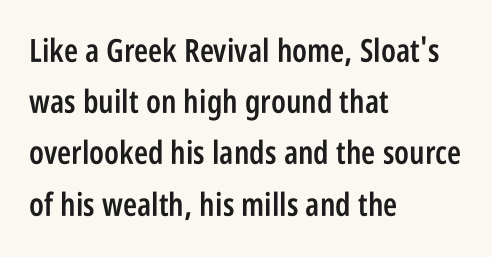
{"serif": "no", "italic": "no", "bold": "semi", "weight": "semibold", "width": "condensed", "stroke_contrast": "low", "x_height": "large", "monospaced": "no", "underline": "no", "align": "left", "line_spacing": "normal", "line_spacing_ratio": 1.6, "letter_spacing": "normal", "letter_spacing_em": 0.0, "glyph_px": 32}
